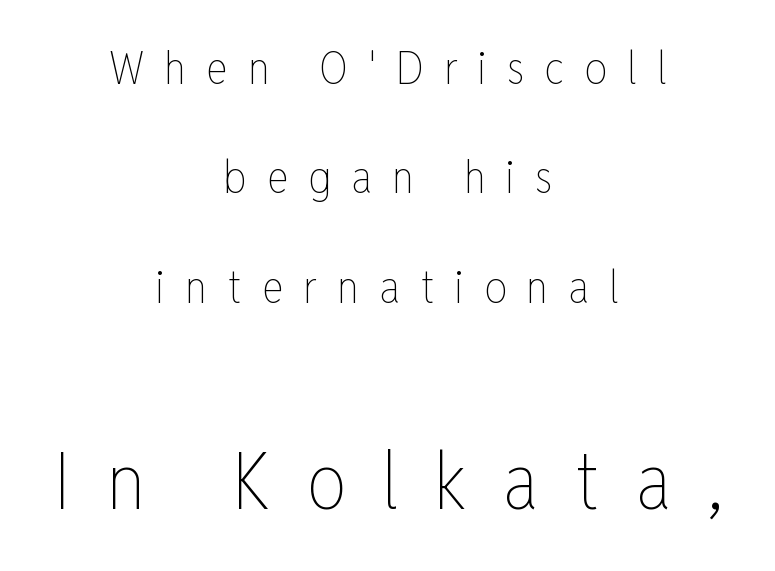
The image shows 79 px thin, condensed type, upright; set centered, loose line spacing (2.43x), unusually wide letter spacing (+0.45 em), not underlined; the second (bottom) block is 1.76x larger; low stroke contrast and a medium x-height.
